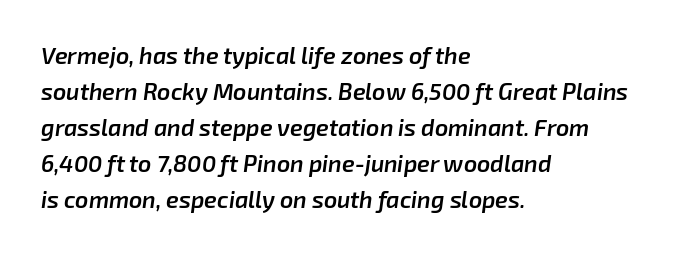
{"italic": "yes", "lean": "right", "slant_degrees": 8, "bold": "semi", "underline": "no", "align": "left", "line_spacing": "normal", "line_spacing_ratio": 1.57, "letter_spacing": "normal", "letter_spacing_em": 0.0, "glyph_px": 23}
